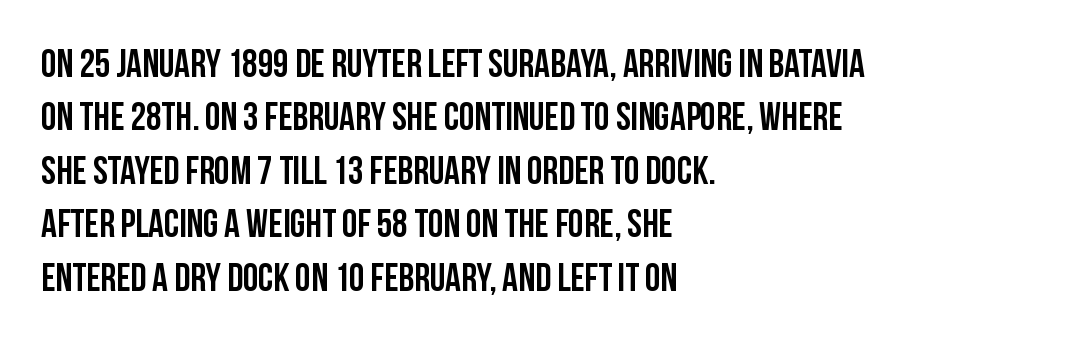
Q: Is the text italic (slanted)? A: No, it is upright.
Q: Is the typeface a serif or a sans-serif typeface? A: Sans-serif.
Q: Is the text underlined? A: No.
Q: How is the paragraph aligned? A: Left-aligned.
Q: Is the spacing between letters normal or unusually wide? A: Normal.
Q: Is the spacing between lines tight, normal or loose? A: Normal.
Q: Width (condensed, normal, or wide)? A: Condensed.
Q: Stroke contrast? A: Low.
Q: x-height? A: Large.
Q: Monospaced? A: No.
